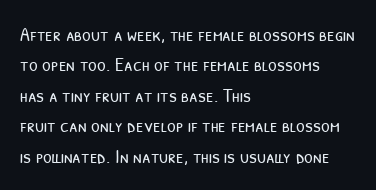
A typesetter would call this leading conventional body-copy spacing. Where is the straight margin? On the left. Stem width sits at or under what a default text font uses. The words here are not underlined.
